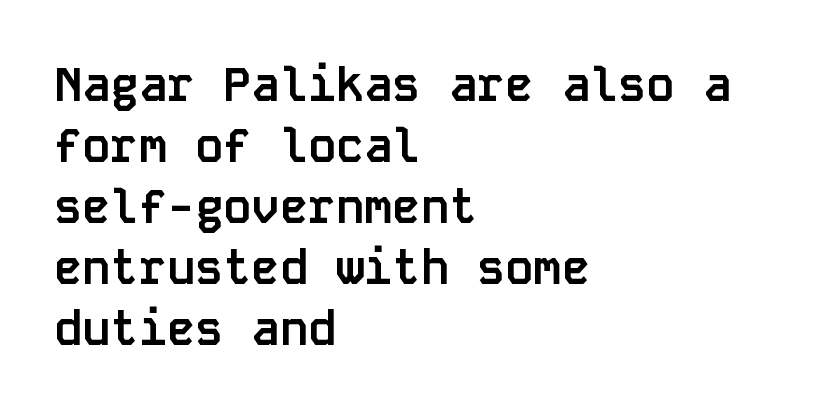
Q: Is the text bold? A: Yes.
Q: Is the text italic (slanted)? A: No, it is upright.
Q: Is the typeface a serif or a sans-serif typeface? A: Sans-serif.
Q: Is the text underlined? A: No.
Q: How is the paragraph aligned? A: Left-aligned.
Q: Is the spacing between letters normal or unusually wide? A: Normal.
Q: Is the spacing between lines tight, normal or loose? A: Normal.
Q: Width (condensed, normal, or wide)? A: Normal.
Q: Stroke contrast? A: Low.
Q: x-height? A: Large.
Q: Monospaced? A: Yes.
